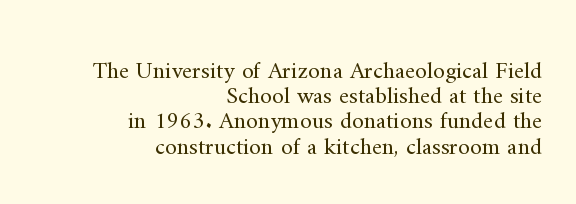
{"italic": "no", "bold": "no", "underline": "no", "align": "right", "line_spacing": "tight", "line_spacing_ratio": 1.05, "letter_spacing": "normal", "letter_spacing_em": 0.0, "glyph_px": 24}
